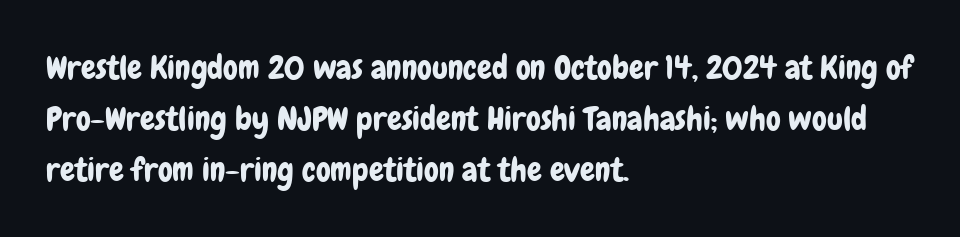
Descender tails drop into unmarked territory. The passage shown is typed in a proportional face where columns would drift. Line spacing here is normal. The text block is weighted toward the left margin, trailing off unevenly rightward.
